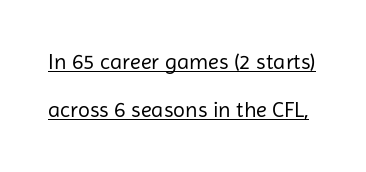
{"italic": "no", "bold": "no", "underline": "yes", "line_spacing": "loose", "line_spacing_ratio": 2.19, "letter_spacing": "normal", "letter_spacing_em": 0.0, "glyph_px": 22}
